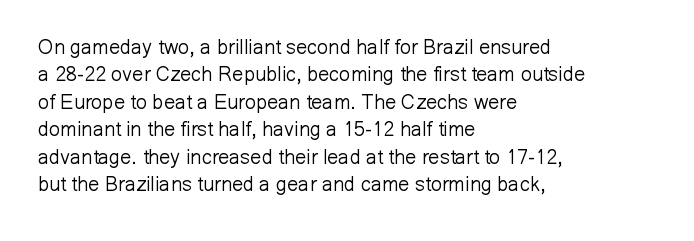
{"italic": "no", "bold": "no", "underline": "no", "align": "left", "line_spacing": "normal", "line_spacing_ratio": 1.37, "letter_spacing": "normal", "letter_spacing_em": 0.0, "glyph_px": 20}
